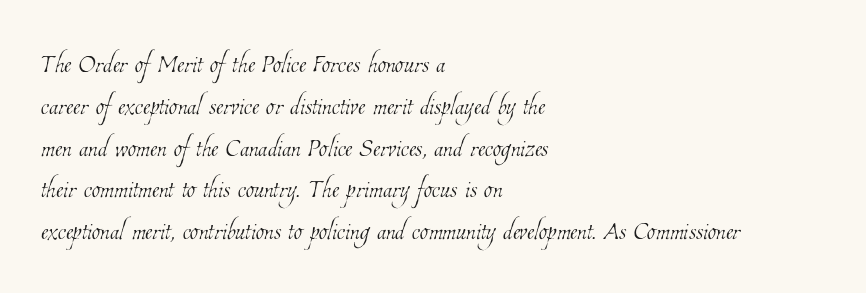
The image shows 34 px thin, condensed type; set left-aligned, line spacing 1.23x, normal letter spacing, not underlined; low stroke contrast and a medium x-height.
